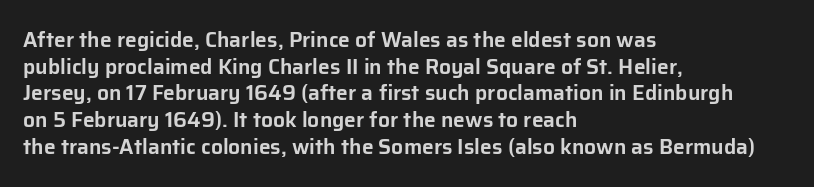
Successive baselines arrive at the customary interval. The space directly below the letters is spotless. The face used here is rendered with its standard letterfit. The rendering anchors every line to the left-hand side.
